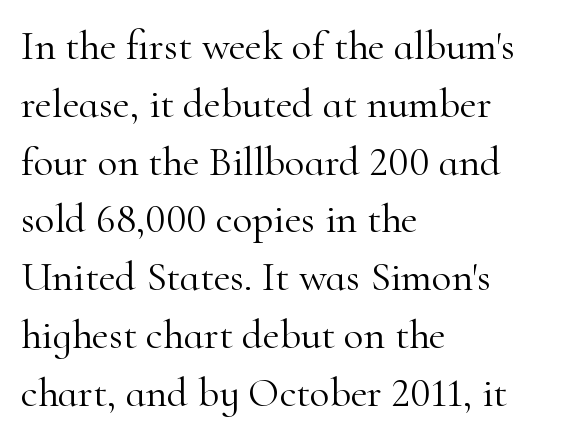
Q: Is the text bold? A: No.
Q: Is the text italic (slanted)? A: No, it is upright.
Q: Is the typeface a serif or a sans-serif typeface? A: Serif.
Q: Is the text underlined? A: No.
Q: How is the paragraph aligned? A: Left-aligned.
Q: Is the spacing between letters normal or unusually wide? A: Normal.
Q: Is the spacing between lines tight, normal or loose? A: Normal.
Q: Width (condensed, normal, or wide)? A: Normal.
Q: Stroke contrast? A: High.
Q: x-height? A: Small.
Q: Monospaced? A: No.
